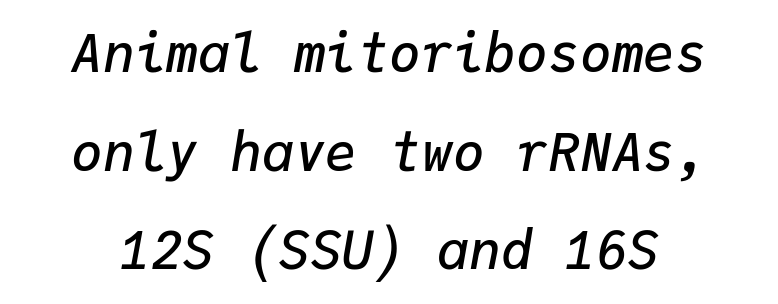
The image shows 53 px semibold type, italic (leaning right), monospaced; set line spacing 1.86x, normal letter spacing, not underlined; low stroke contrast and a medium x-height.
